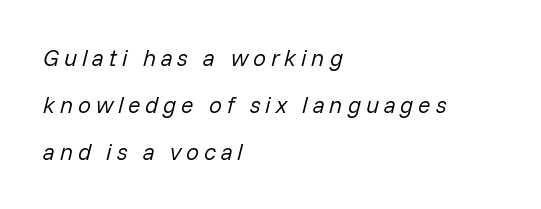
Q: Is the text bold? A: No.
Q: Is the text italic (slanted)? A: Yes, it leans right by about 14 degrees.
Q: Is the text underlined? A: No.
Q: How is the paragraph aligned? A: Left-aligned.
Q: Is the spacing between letters normal or unusually wide? A: Unusually wide.
Q: Is the spacing between lines tight, normal or loose? A: Loose.
